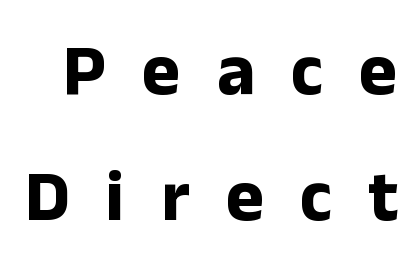
The letters are bold, with thick, heavy strokes. A typesetter would call this proportional, since set widths differ per character. The letterforms stand isolated, each surrounded by extra space. The strip under each line holds only bare page. Upright lettering throughout.
